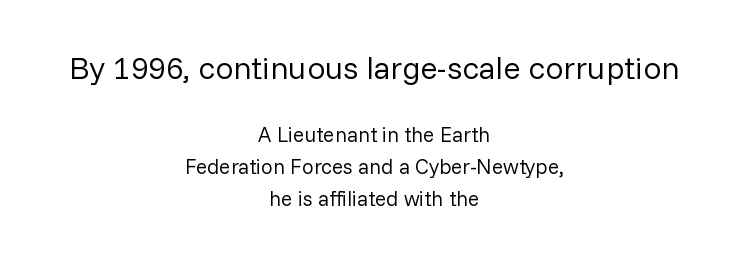
The image shows 32 px regular-weight sans-serif type, upright; set centered, normal line spacing (1.52x), normal letter spacing, not underlined; the first (top) block is 1.52x larger; low stroke contrast and a medium x-height.
